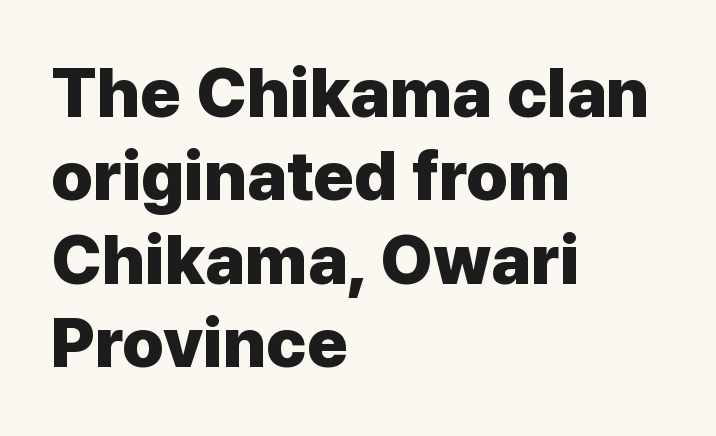
The image shows 69 px heavy sans-serif type, upright; set left-aligned, line spacing 1.21x, normal letter spacing, not underlined; low stroke contrast and a medium x-height.
